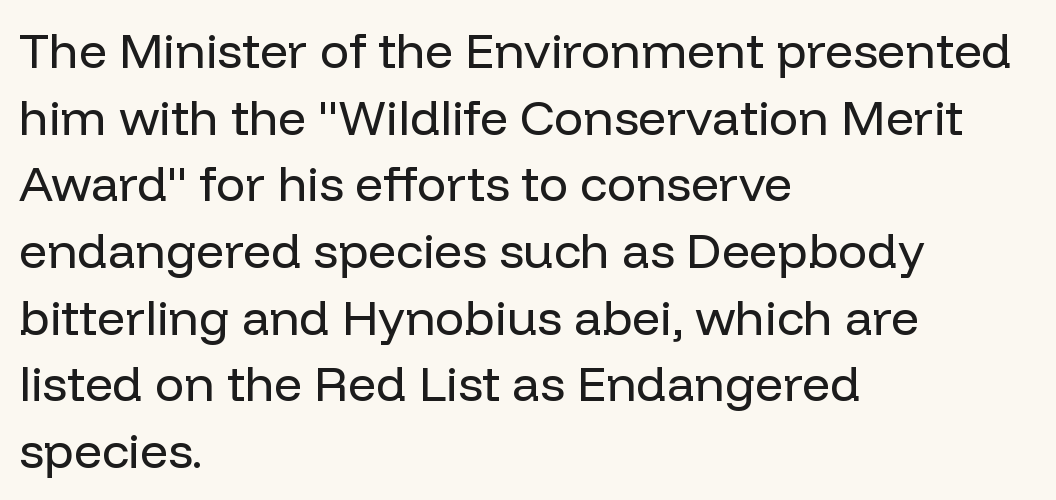
{"serif": "no", "italic": "no", "bold": "no", "weight": "regular", "width": "normal", "stroke_contrast": "low", "x_height": "medium", "monospaced": "no", "underline": "no", "align": "left", "line_spacing": "normal", "line_spacing_ratio": 1.36, "letter_spacing": "normal", "letter_spacing_em": 0.0, "glyph_px": 49}
